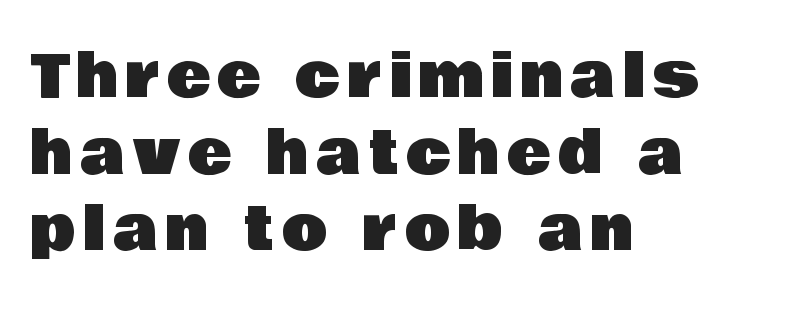
Q: Is the text italic (slanted)? A: No, it is upright.
Q: Is the typeface a serif or a sans-serif typeface? A: Sans-serif.
Q: Is the text underlined? A: No.
Q: How is the paragraph aligned? A: Left-aligned.
Q: Is the spacing between lines tight, normal or loose? A: Normal.
Q: Width (condensed, normal, or wide)? A: Normal.
Q: Stroke contrast? A: Low.
Q: x-height? A: Large.
Q: Monospaced? A: No.
